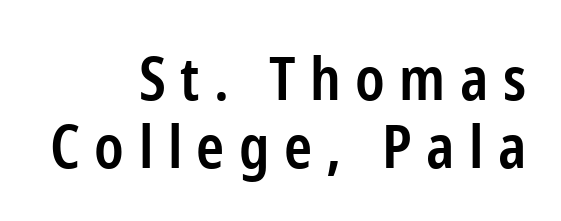
This sample uses a sans-serif face. Descenders are the only things crossing below the line. All the whitespace from short lines collects on the left. This is the in-between weight designers call semibold or demi. The letters are spread apart with noticeably loose tracking. Here the designer chose a conventional face with non-uniform glyph widths.
